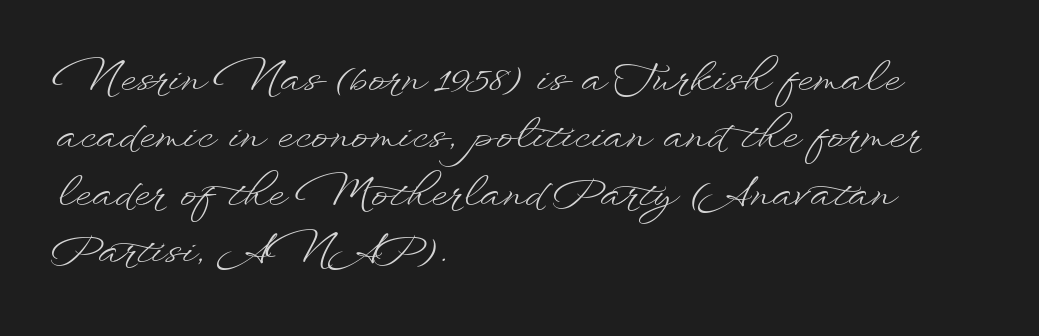
{"bold": "no", "weight": "light", "width": "wide", "stroke_contrast": "low", "x_height": "small", "monospaced": "no", "underline": "no", "align": "left", "line_spacing": "normal", "line_spacing_ratio": 1.4, "letter_spacing": "normal", "letter_spacing_em": 0.0, "glyph_px": 41}
